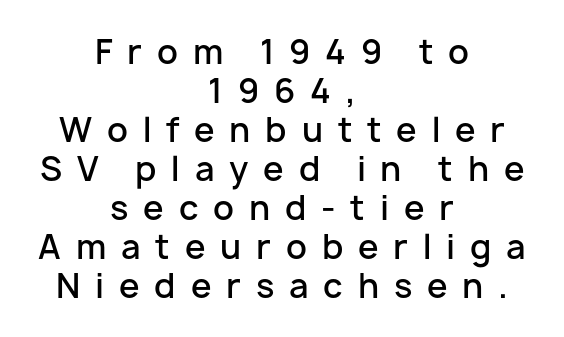
Q: Is the text bold? A: Semi-bold.
Q: Is the text italic (slanted)? A: No, it is upright.
Q: Is the typeface a serif or a sans-serif typeface? A: Sans-serif.
Q: Is the text underlined? A: No.
Q: How is the paragraph aligned? A: Centered.
Q: Is the spacing between letters normal or unusually wide? A: Unusually wide.
Q: Width (condensed, normal, or wide)? A: Normal.
Q: Stroke contrast? A: Low.
Q: x-height? A: Medium.
Q: Monospaced? A: No.
